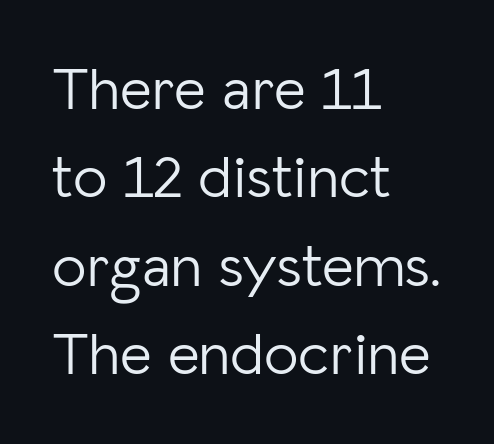
The image shows 61 px light sans-serif type, upright; set left-aligned, normal line spacing (1.45x), normal letter spacing, not underlined; low stroke contrast and a medium x-height.
